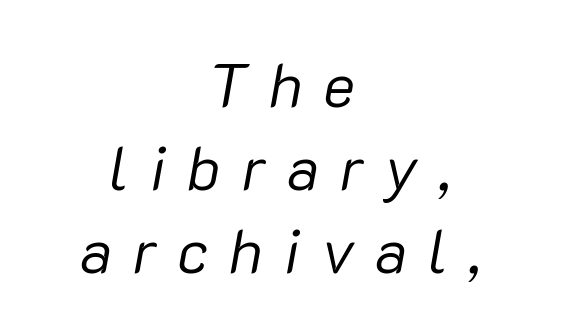
{"italic": "yes", "lean": "right", "slant_degrees": 10, "bold": "no", "weight": "regular", "width": "normal", "stroke_contrast": "low", "x_height": "medium", "monospaced": "no", "underline": "no", "align": "center", "line_spacing": "normal", "line_spacing_ratio": 1.36, "letter_spacing": "wide", "letter_spacing_em": 0.34, "glyph_px": 61}
